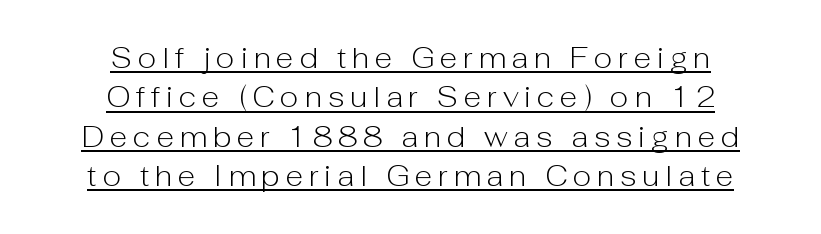
{"serif": "no", "italic": "no", "bold": "no", "weight": "light", "width": "normal", "stroke_contrast": "low", "x_height": "medium", "monospaced": "no", "underline": "yes", "align": "center", "line_spacing": "normal", "line_spacing_ratio": 1.36, "letter_spacing": "wide", "letter_spacing_em": 0.2, "glyph_px": 29}
